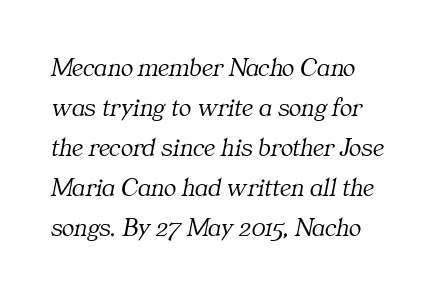
No chunkiness to these letters — they're not bold. The zone under the glyphs is completely vacant. Posture: slanted. The setting favours the left margin, as ordinary paragraphs usually do. Notice how descenders clear the ascenders below comfortably — that's standard leading.
